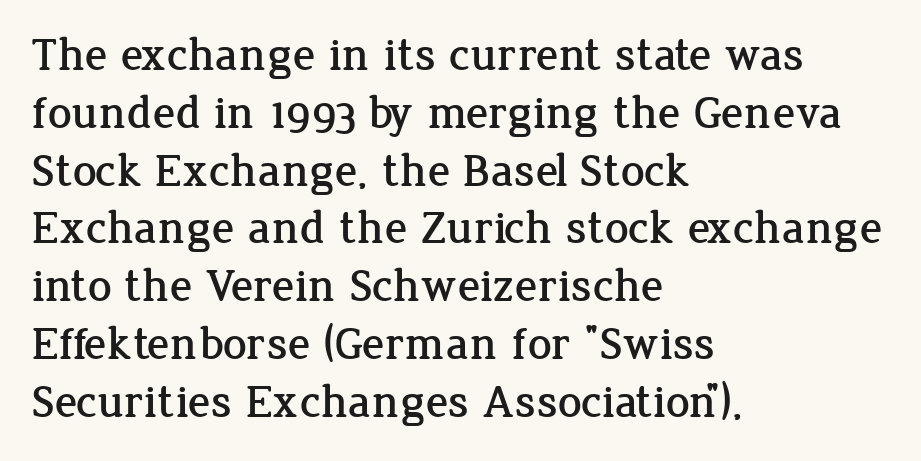
These lines stack with their left ends in a neat column. Does the type have serifs? Yes, each stem ends in a small foot. Rendered with straight, roman letterforms. The letterforms sit shoulder to shoulder at normal distance. The face used here is proportionally spaced, like ordinary book or web type.
